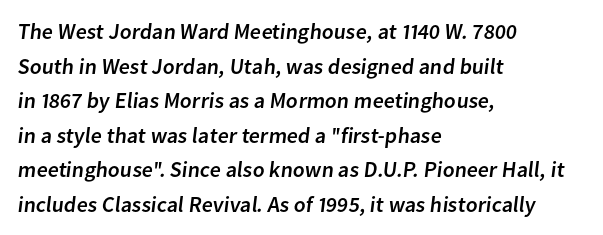
Q: Is the text underlined? A: No.
Q: How is the paragraph aligned? A: Left-aligned.
Q: Is the spacing between letters normal or unusually wide? A: Normal.
Q: Is the spacing between lines tight, normal or loose? A: Normal.
